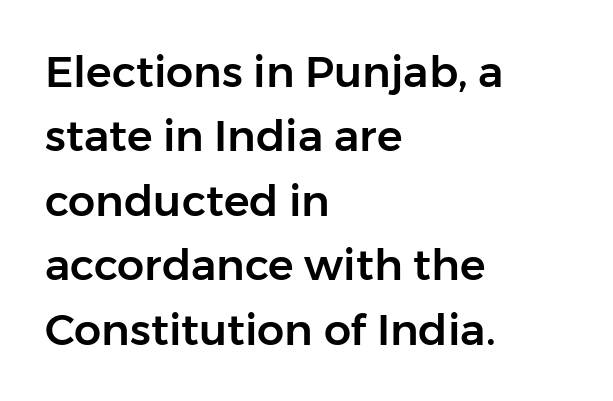
Q: Is the text italic (slanted)? A: No, it is upright.
Q: Is the typeface a serif or a sans-serif typeface? A: Sans-serif.
Q: Is the text underlined? A: No.
Q: How is the paragraph aligned? A: Left-aligned.
Q: Is the spacing between letters normal or unusually wide? A: Normal.
Q: Is the spacing between lines tight, normal or loose? A: Normal.
Q: Width (condensed, normal, or wide)? A: Normal.
Q: Stroke contrast? A: Low.
Q: x-height? A: Medium.
Q: Monospaced? A: No.
